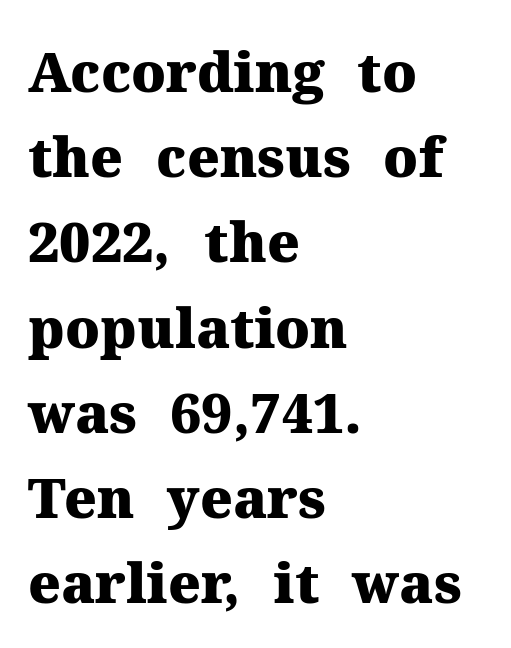
Notice how the passage keeps a crisp vertical edge on the left only. Quick note: underline off. Quick note: not italic, upright. Think of a printed novel: that variable character pitch is what you see here.
